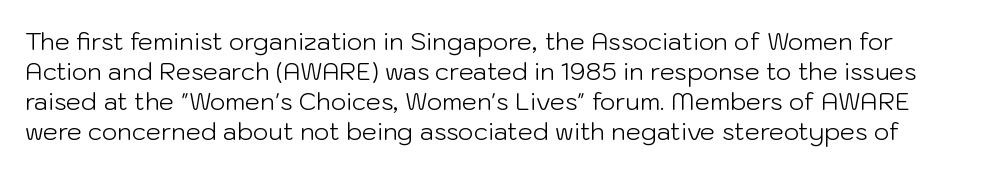
Students, note that the glyphs here touch the page at normal intervals. The baseline area is clear. The vertical gap from one line to the next is medium. No extra ink here — the face is not bold. Nope, not italic — everything's standing straight.
